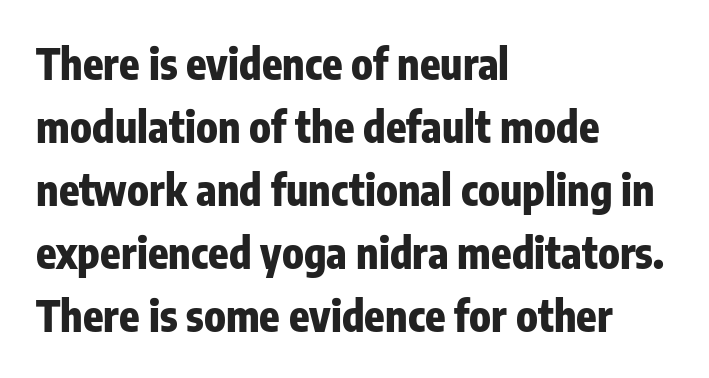
{"serif": "no", "italic": "no", "bold": "yes", "weight": "heavy", "width": "condensed", "stroke_contrast": "low", "x_height": "medium", "monospaced": "no", "underline": "no", "align": "left", "line_spacing": "normal", "line_spacing_ratio": 1.5, "letter_spacing": "normal", "letter_spacing_em": 0.0, "glyph_px": 42}
